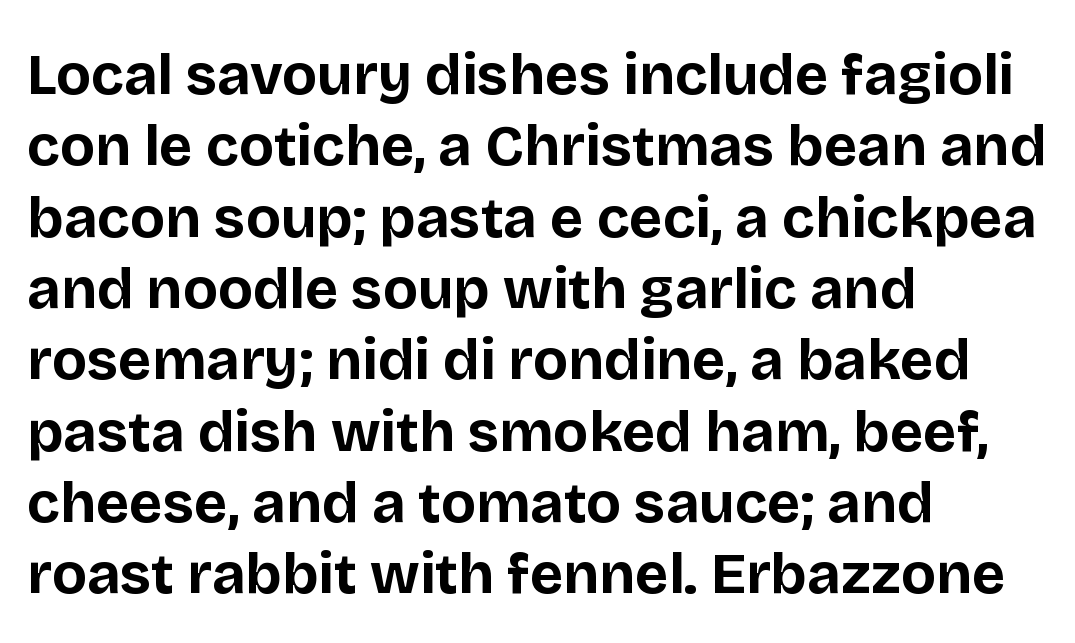
Q: Is the text bold? A: Yes.
Q: Is the text italic (slanted)? A: No, it is upright.
Q: Is the typeface a serif or a sans-serif typeface? A: Sans-serif.
Q: Is the text underlined? A: No.
Q: How is the paragraph aligned? A: Left-aligned.
Q: Is the spacing between letters normal or unusually wide? A: Normal.
Q: Width (condensed, normal, or wide)? A: Normal.
Q: Stroke contrast? A: Low.
Q: x-height? A: Large.
Q: Monospaced? A: No.
